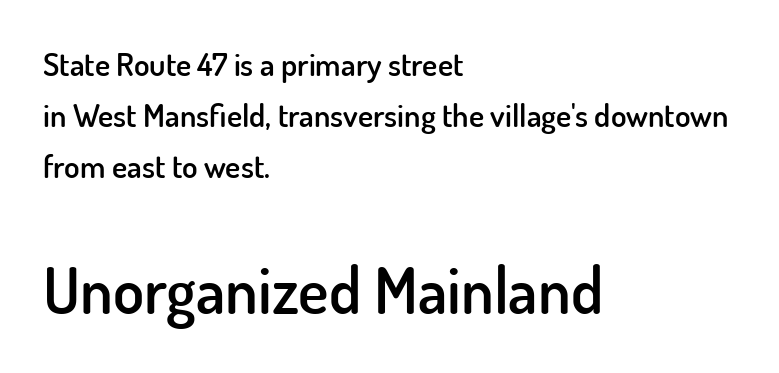
This rendering employs a face without finishing strokes, i.e., a sans-serif. Varying glyph widths throughout — classic text-font behaviour. The passage shown begins with its smaller block and ends with its larger one. One glance says typical: line gaps are just what's usual. The letters sit at their default tracking, neither squeezed nor spread. Is there any slant? The stems are plumb.
